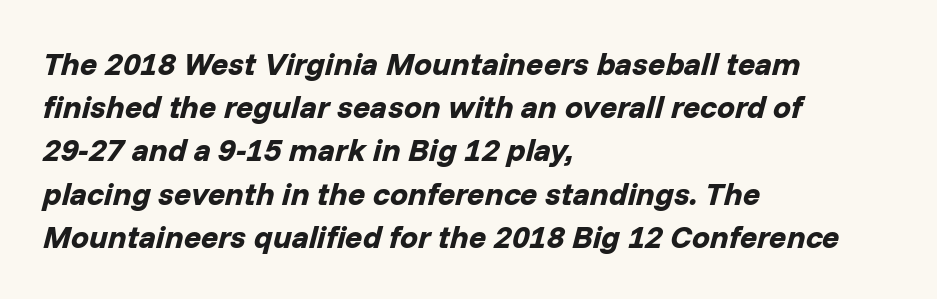
Q: Is the text bold? A: Yes.
Q: Is the text italic (slanted)? A: Yes, it leans right by about 14 degrees.
Q: Is the text underlined? A: No.
Q: How is the paragraph aligned? A: Left-aligned.
Q: Is the spacing between letters normal or unusually wide? A: Normal.
Q: Is the spacing between lines tight, normal or loose? A: Normal.
Q: Width (condensed, normal, or wide)? A: Normal.
Q: Stroke contrast? A: Low.
Q: x-height? A: Medium.
Q: Monospaced? A: No.
